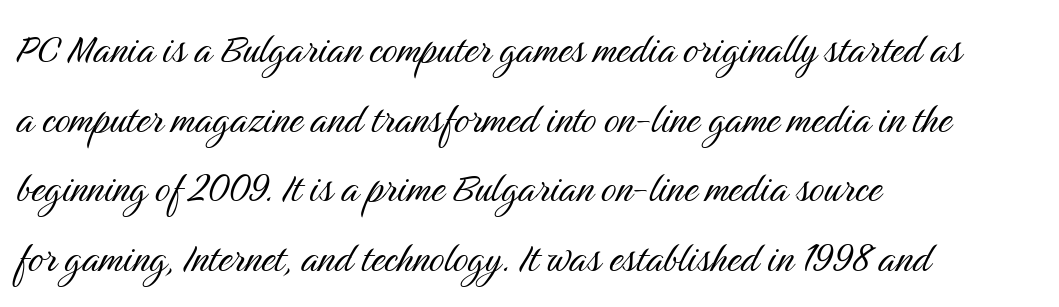
The image shows 48 px light, condensed sans-serif type; set left-aligned, normal line spacing (1.45x), normal letter spacing, not underlined; medium stroke contrast and a medium x-height.
